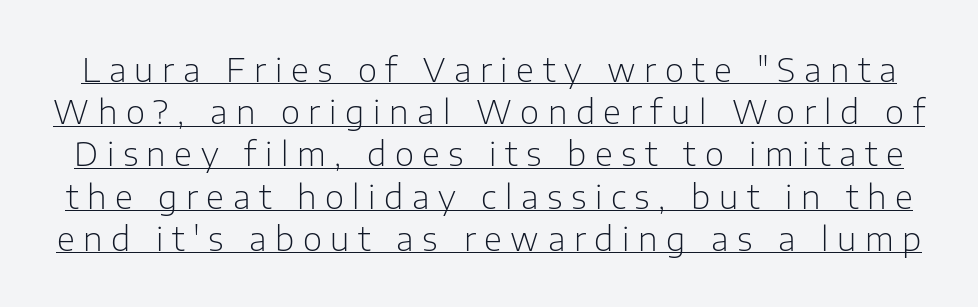
{"serif": "no", "italic": "no", "bold": "no", "weight": "light", "width": "normal", "stroke_contrast": "low", "x_height": "medium", "monospaced": "no", "underline": "yes", "line_spacing": "normal", "line_spacing_ratio": 1.28, "letter_spacing": "wide", "letter_spacing_em": 0.26, "glyph_px": 33}
